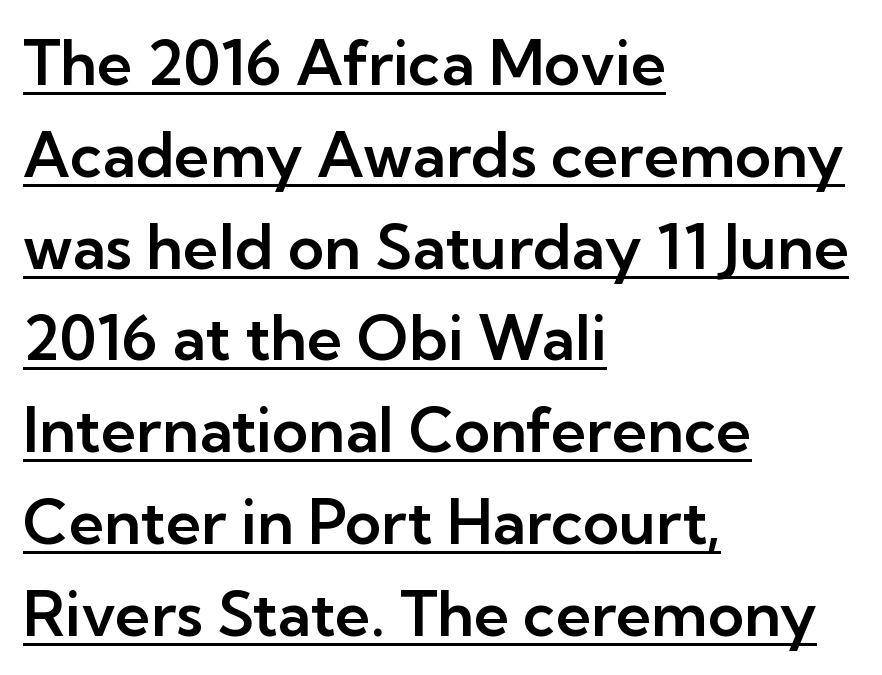
Q: Is the text italic (slanted)? A: No, it is upright.
Q: Is the typeface a serif or a sans-serif typeface? A: Sans-serif.
Q: Is the text underlined? A: Yes.
Q: How is the paragraph aligned? A: Left-aligned.
Q: Is the spacing between letters normal or unusually wide? A: Normal.
Q: Is the spacing between lines tight, normal or loose? A: Normal.
Q: Width (condensed, normal, or wide)? A: Normal.
Q: Stroke contrast? A: Low.
Q: x-height? A: Medium.
Q: Monospaced? A: No.
